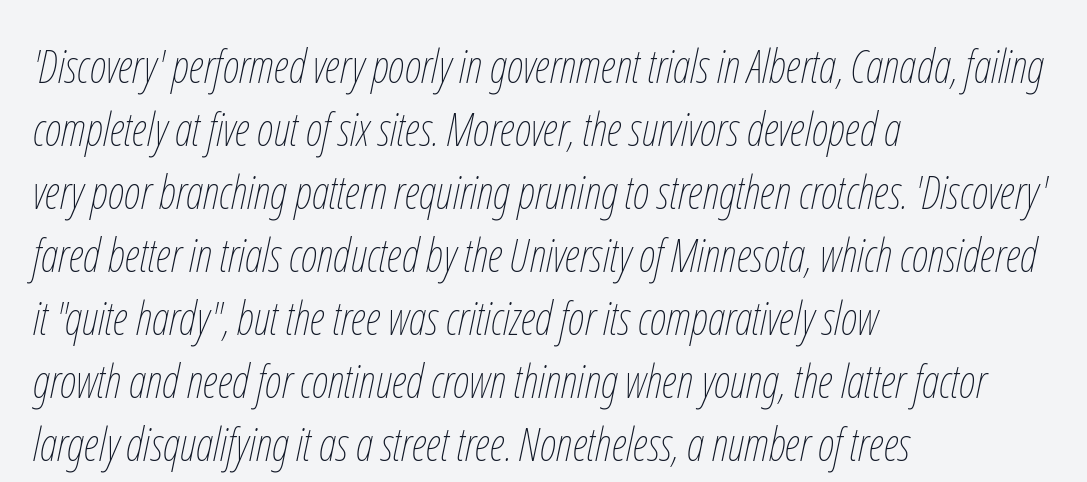
{"italic": "yes", "lean": "right", "slant_degrees": 12, "bold": "no", "weight": "thin", "width": "condensed", "stroke_contrast": "low", "x_height": "medium", "monospaced": "no", "underline": "no", "align": "left", "line_spacing": "normal", "line_spacing_ratio": 1.37, "letter_spacing": "normal", "letter_spacing_em": 0.0, "glyph_px": 46}
